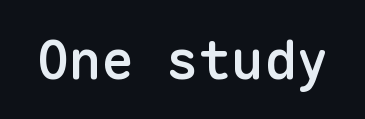
The image shows 54 px semibold sans-serif type, upright, monospaced; set normal letter spacing, not underlined; low stroke contrast and a medium x-height.
